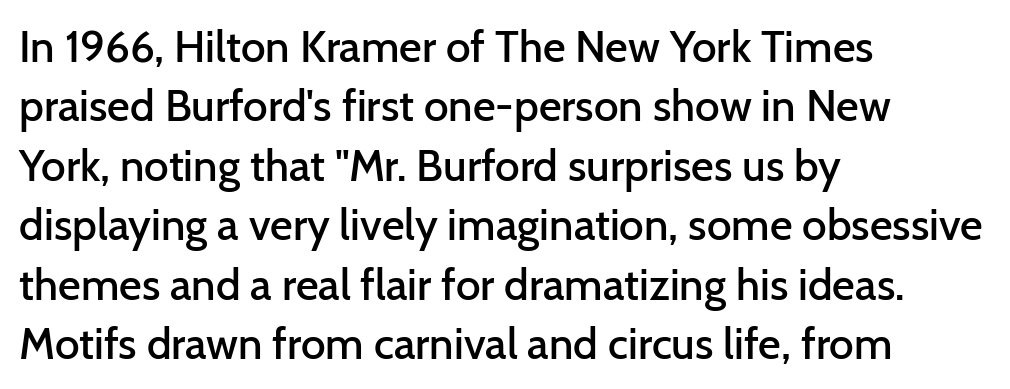
The lettering stays uniformly vertical, giving the passage a roman look. How are the letters spaced? Ordinarily, with no added tracking. A fair bit of extra ink — the face is semibold, not bold. A student would call this left alignment; a typographer would say flush left, rag right.
